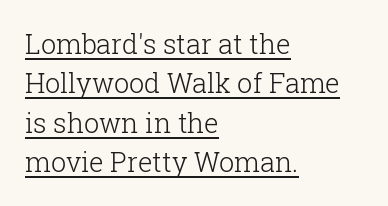
The image shows 27 px text type, upright; set left-aligned, normal line spacing (1.46x), normal letter spacing, underlined.
